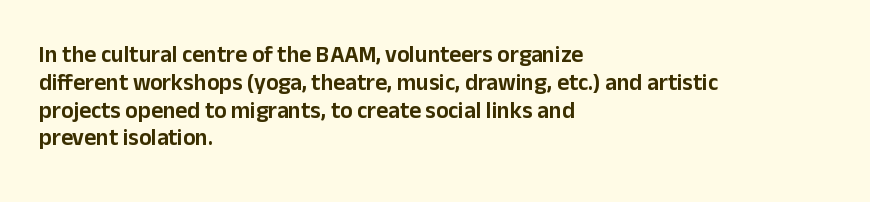
Here the glyphs are tracked normally, forming tight word shapes. The specimen omits any rule beneath the text block's lines. Vertical strokes here are truly vertical. The lines in this sample share a left origin and differ only in where they stop.
